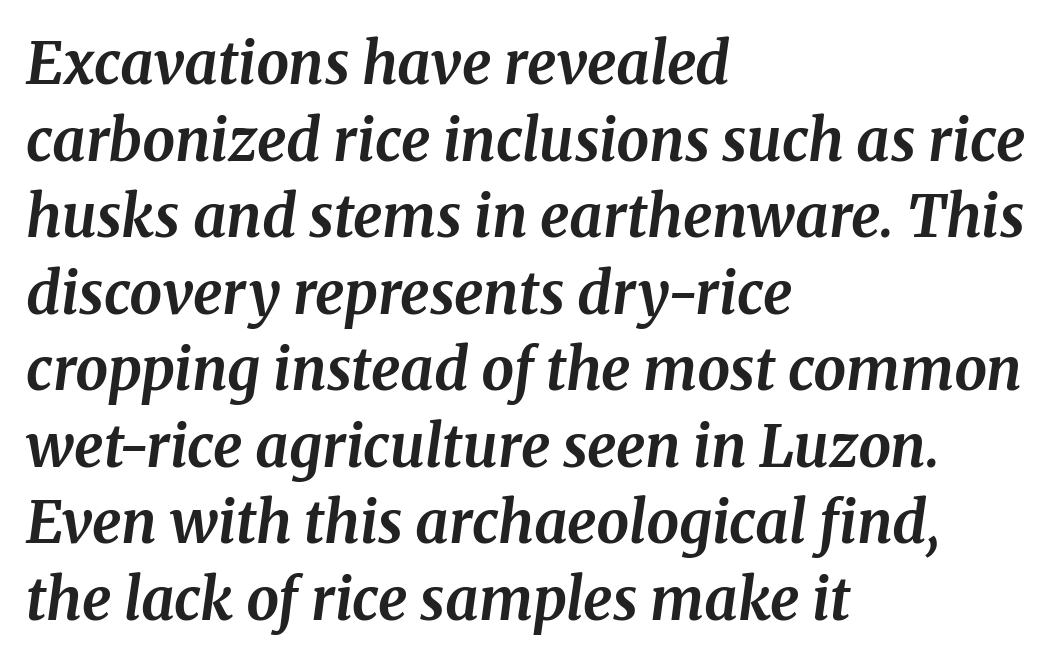
The image shows 58 px bold serif type, italic (leaning right); set left-aligned, normal line spacing (1.32x), normal letter spacing, not underlined; medium stroke contrast and a medium x-height.
